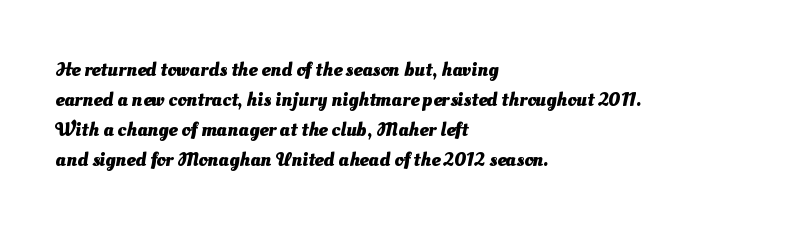
The image shows 20 px bold type; set left-aligned, normal line spacing (1.5x), normal letter spacing, not underlined.
